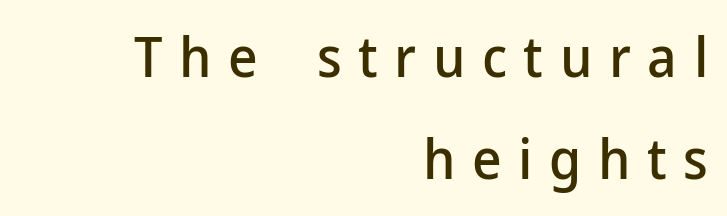
The image shows 57 px sans-serif type, upright; set right-aligned, line spacing 1.79x, unusually wide letter spacing (+0.29 em), not underlined; low stroke contrast and a medium x-height.
